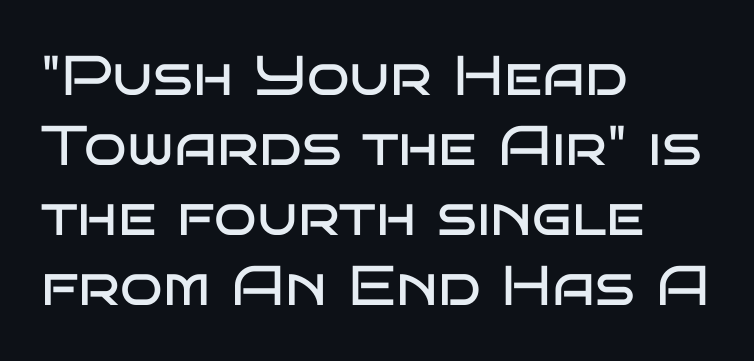
Q: Is the text bold? A: No.
Q: Is the text italic (slanted)? A: No, it is upright.
Q: Is the typeface a serif or a sans-serif typeface? A: Sans-serif.
Q: Is the text underlined? A: No.
Q: How is the paragraph aligned? A: Left-aligned.
Q: Is the spacing between letters normal or unusually wide? A: Normal.
Q: Is the spacing between lines tight, normal or loose? A: Normal.
Q: Width (condensed, normal, or wide)? A: Wide.
Q: Stroke contrast? A: Low.
Q: x-height? A: Large.
Q: Monospaced? A: No.
